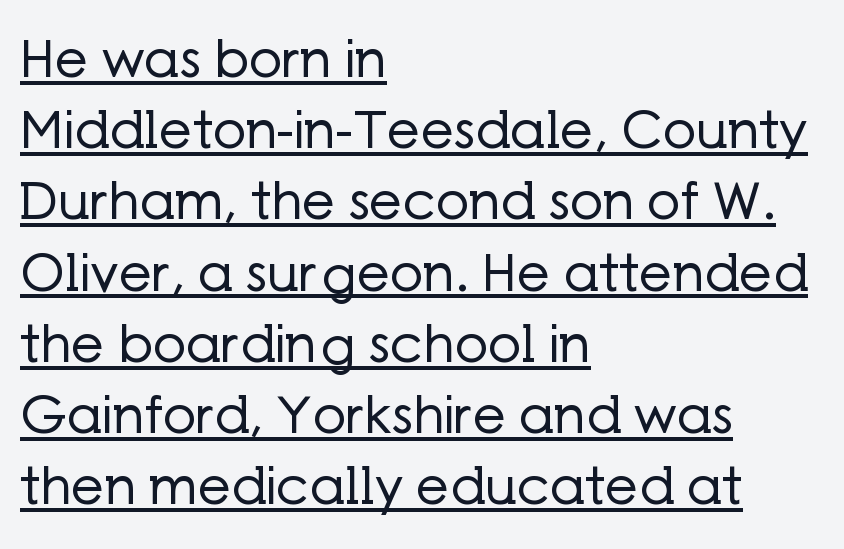
{"serif": "no", "italic": "no", "bold": "no", "weight": "regular", "width": "normal", "stroke_contrast": "low", "x_height": "medium", "monospaced": "no", "underline": "yes", "align": "left", "line_spacing": "normal", "line_spacing_ratio": 1.37, "letter_spacing": "normal", "letter_spacing_em": 0.0, "glyph_px": 52}
